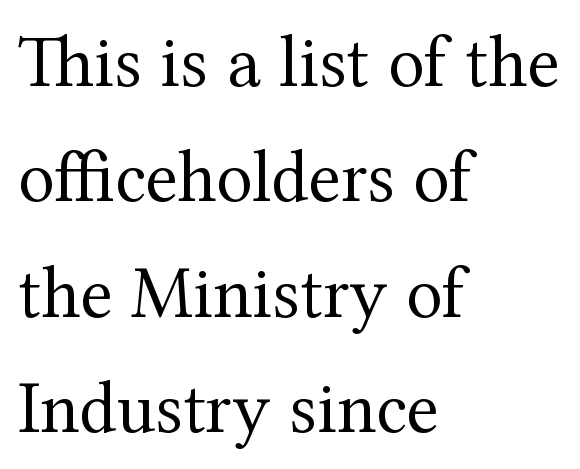
{"serif": "yes", "italic": "no", "bold": "no", "weight": "regular", "width": "normal", "stroke_contrast": "medium", "x_height": "medium", "monospaced": "no", "underline": "no", "align": "left", "line_spacing": "normal", "line_spacing_ratio": 1.54, "letter_spacing": "normal", "letter_spacing_em": 0.0, "glyph_px": 75}
